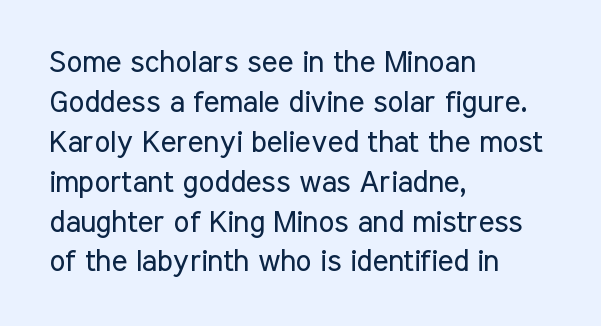
{"serif": "no", "italic": "no", "bold": "no", "weight": "regular", "width": "condensed", "stroke_contrast": "low", "x_height": "medium", "monospaced": "no", "underline": "no", "align": "left", "line_spacing": "normal", "line_spacing_ratio": 1.33, "letter_spacing": "normal", "letter_spacing_em": 0.0, "glyph_px": 30}
